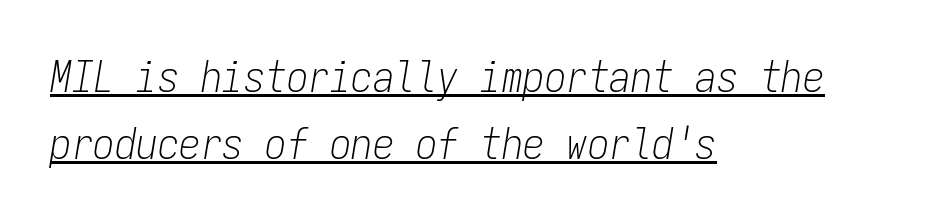
{"italic": "yes", "lean": "right", "slant_degrees": 9, "bold": "no", "weight": "light", "width": "condensed", "stroke_contrast": "low", "x_height": "medium", "monospaced": "yes", "underline": "yes", "align": "left", "line_spacing": "normal", "line_spacing_ratio": 1.55, "letter_spacing": "normal", "letter_spacing_em": 0.0, "glyph_px": 43}
